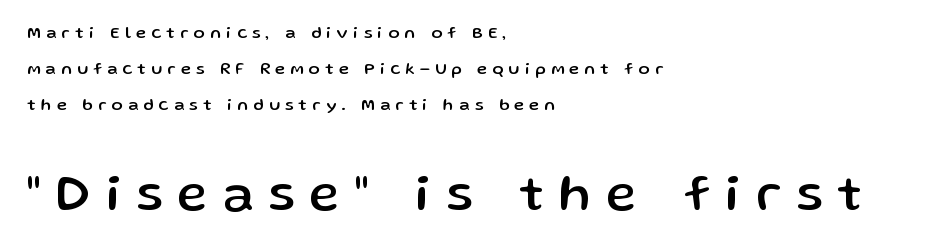
Q: Is the text italic (slanted)? A: No, it is upright.
Q: Is the typeface a serif or a sans-serif typeface? A: Sans-serif.
Q: Is the text underlined? A: No.
Q: How is the paragraph aligned? A: Left-aligned.
Q: Is the spacing between letters normal or unusually wide? A: Unusually wide.
Q: Is the spacing between lines tight, normal or loose? A: Loose.
Q: Which block of text is set in a larger size, the first (top) or the second (bottom)? A: The second (bottom) one.
Q: Width (condensed, normal, or wide)? A: Normal.
Q: Stroke contrast? A: Low.
Q: x-height? A: Medium.
Q: Monospaced? A: No.
